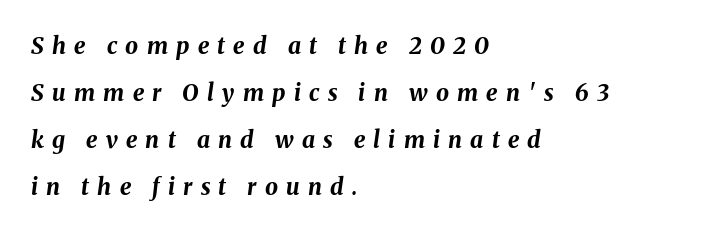
Honestly, there is no underline to notice here at all. It's the slanting kind of type. The leading is generous, giving the passage an open texture. Compared with an ordinary text face, these strokes are far heavier — a full bold. The typesetter chose a ragged-right arrangement here.
